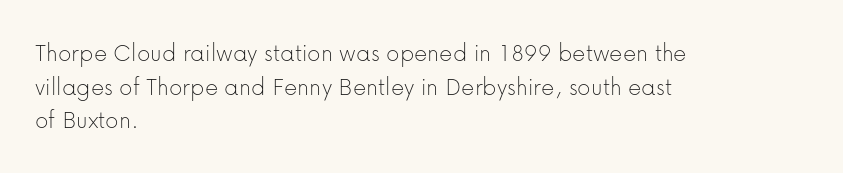
Interline gaps are of average width in this sample. In terms of posture, this sample is upright. Teacher's note: observe the even left margin — that is flush-left alignment. The cut favours lightness, reaching ordinary text weight at its darkest.
